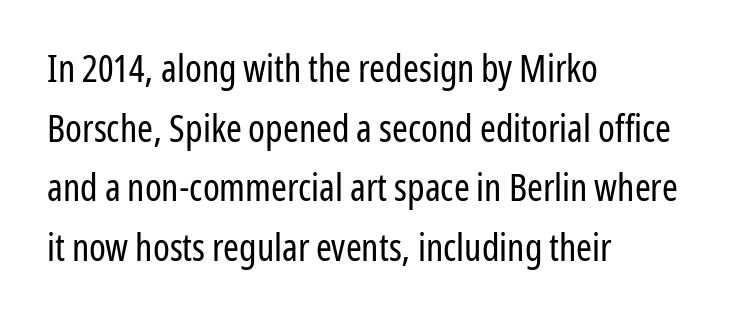
The image shows 38 px regular-weight, condensed sans-serif type, upright; set left-aligned, normal line spacing (1.57x), normal letter spacing, not underlined; low stroke contrast and a medium x-height.
